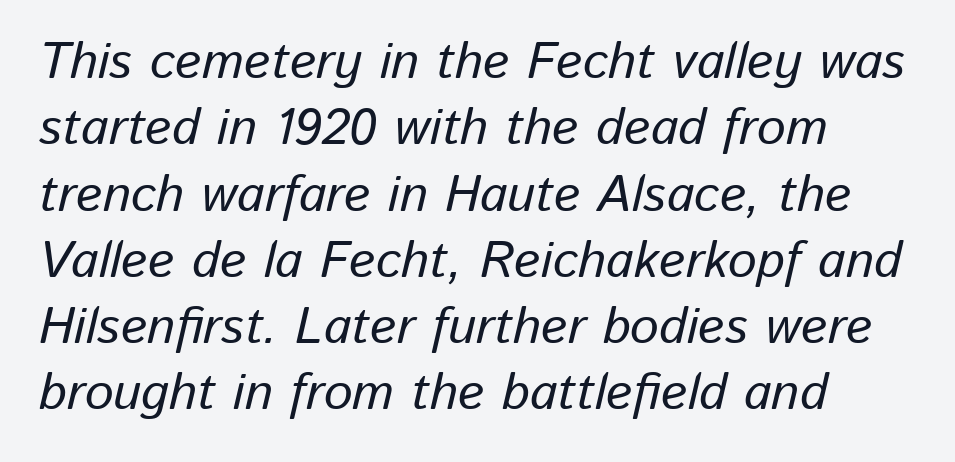
Q: Is the text italic (slanted)? A: Yes, it leans right by about 13 degrees.
Q: Is the text underlined? A: No.
Q: How is the paragraph aligned? A: Left-aligned.
Q: Is the spacing between letters normal or unusually wide? A: Normal.
Q: Is the spacing between lines tight, normal or loose? A: Normal.
Q: Width (condensed, normal, or wide)? A: Normal.
Q: Stroke contrast? A: Low.
Q: x-height? A: Medium.
Q: Monospaced? A: No.
